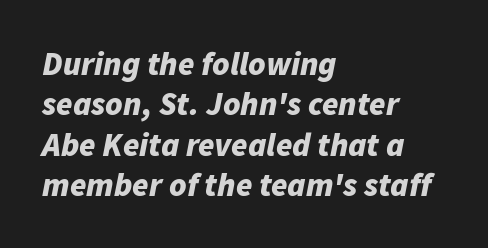
Characters are canted at an angle relative to the baseline's perpendicular. The string is rendered with underlining switched off. Horizontal alignment here is leftward, the default for most running prose. These lines are rendered in a variable-pitch font. In terms of weight, the rendering is a true, heavy bold.
